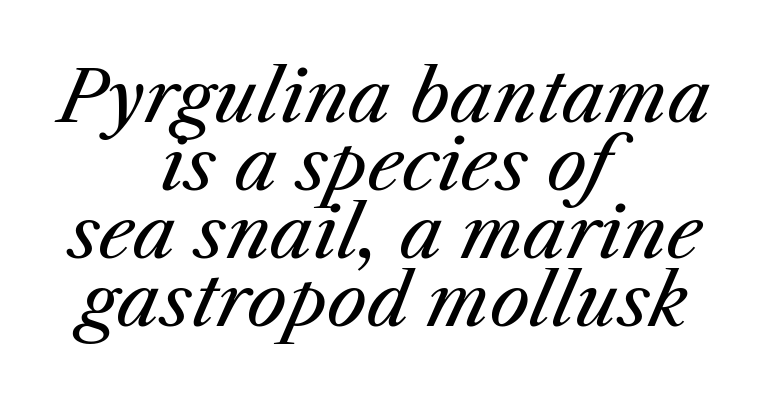
The text carries the slant typical of an italic or oblique font. The weight would be labelled regular, book, light, or lighter still. The leading is snug, giving the passage a crowded texture. Note the varied advance widths — an 'i' is clearly narrower than an 'm'.
